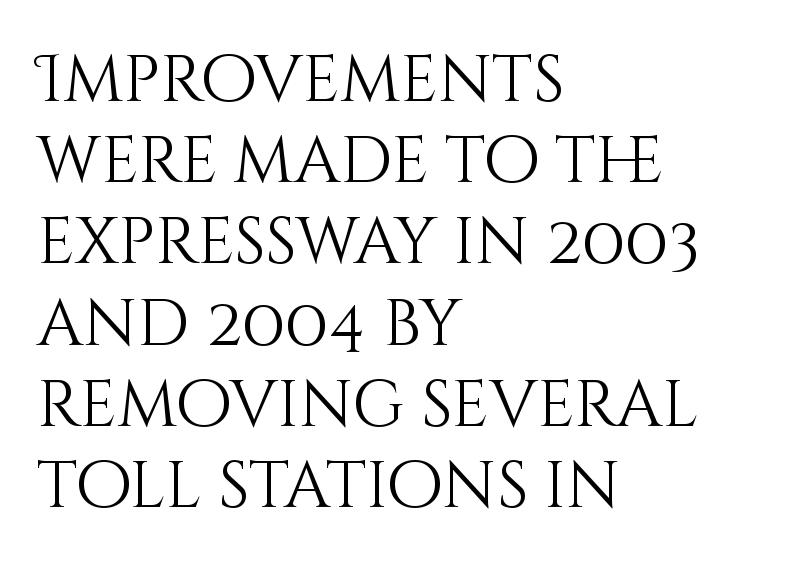
Q: Is the text bold? A: No.
Q: Is the text italic (slanted)? A: No, it is upright.
Q: Is the text underlined? A: No.
Q: How is the paragraph aligned? A: Left-aligned.
Q: Is the spacing between letters normal or unusually wide? A: Normal.
Q: Is the spacing between lines tight, normal or loose? A: Normal.
Q: Width (condensed, normal, or wide)? A: Normal.
Q: Stroke contrast? A: Medium.
Q: x-height? A: Large.
Q: Monospaced? A: No.
